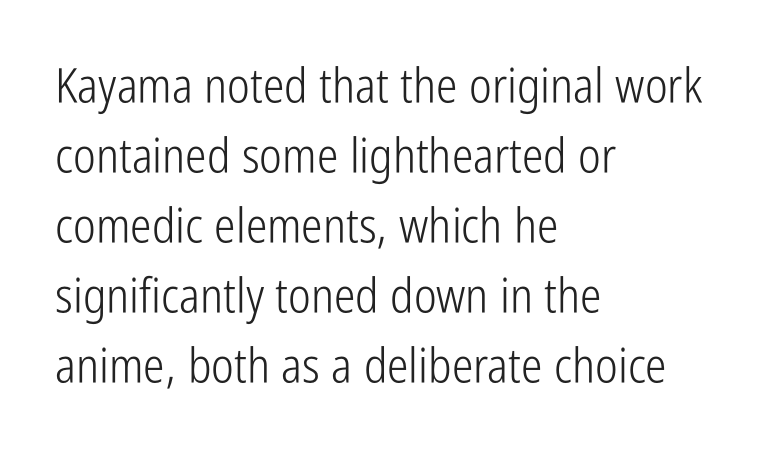
Is the letter spacing exaggerated? No — it looks like the ordinary default. These lines sit exactly where default settings would place them. These lines are composed in type without serifs. Every character sits straight up, as roman type does. Horizontal alignment here is leftward, the default for most running prose. Underline: absent.
